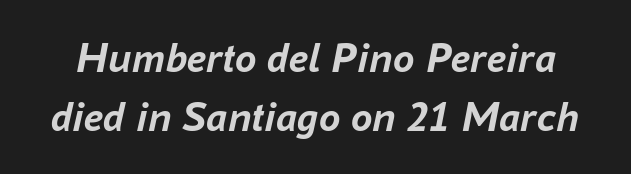
Q: Is the text bold? A: Yes.
Q: Is the text italic (slanted)? A: Yes, it leans right by about 16 degrees.
Q: Is the text underlined? A: No.
Q: Is the spacing between letters normal or unusually wide? A: Normal.
Q: Is the spacing between lines tight, normal or loose? A: Normal.
Q: Width (condensed, normal, or wide)? A: Normal.
Q: Stroke contrast? A: Low.
Q: x-height? A: Medium.
Q: Monospaced? A: No.
